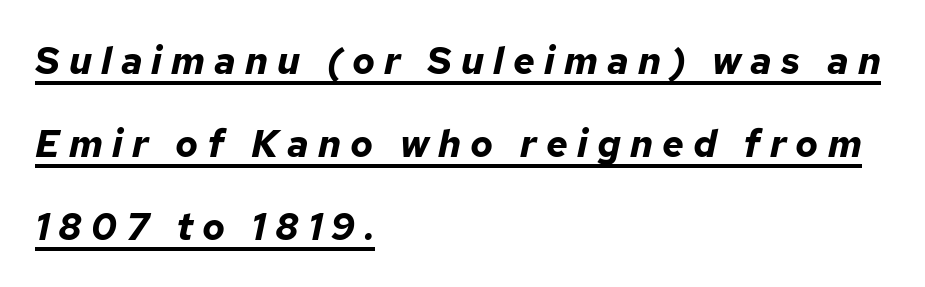
Q: Is the text bold? A: Yes.
Q: Is the text italic (slanted)? A: Yes, it leans right by about 12 degrees.
Q: Is the text underlined? A: Yes.
Q: How is the paragraph aligned? A: Left-aligned.
Q: Is the spacing between letters normal or unusually wide? A: Unusually wide.
Q: Is the spacing between lines tight, normal or loose? A: Loose.
Q: Width (condensed, normal, or wide)? A: Normal.
Q: Stroke contrast? A: Low.
Q: x-height? A: Medium.
Q: Monospaced? A: No.
